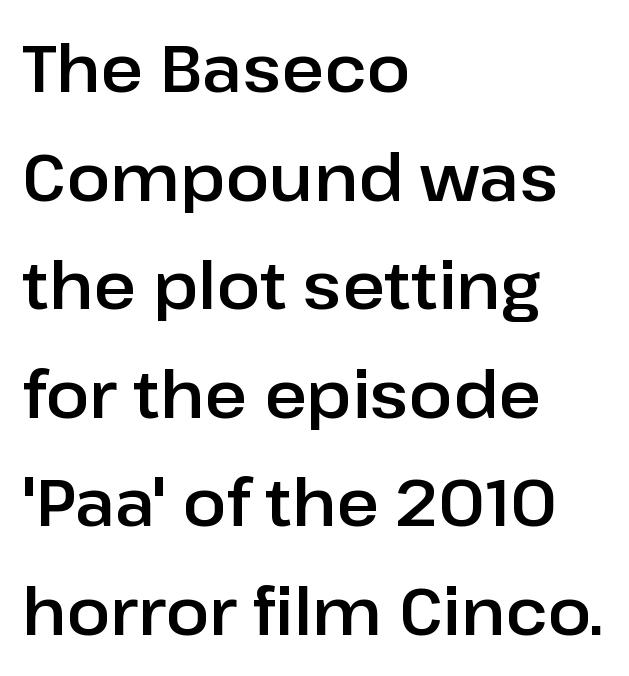
The image shows 65 px sans-serif type, upright; set left-aligned, normal line spacing (1.67x), normal letter spacing, not underlined; low stroke contrast and a medium x-height.
